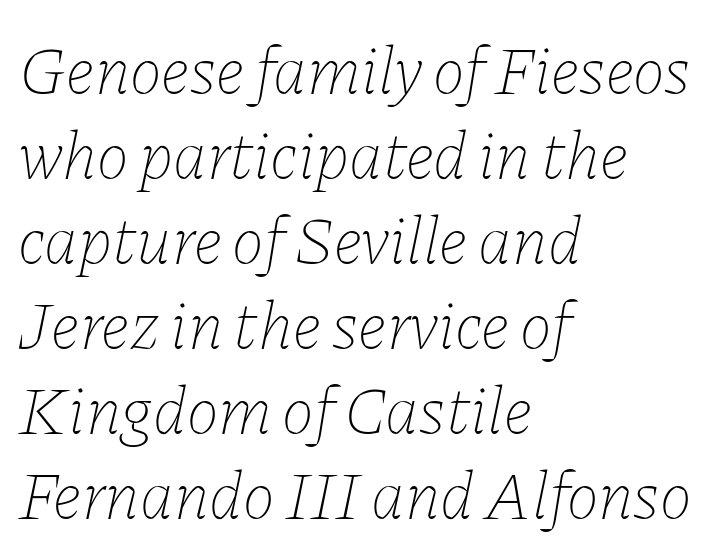
Q: Is the text bold? A: No.
Q: Is the text italic (slanted)? A: Yes, it leans right by about 11 degrees.
Q: Is the text underlined? A: No.
Q: How is the paragraph aligned? A: Left-aligned.
Q: Is the spacing between letters normal or unusually wide? A: Normal.
Q: Is the spacing between lines tight, normal or loose? A: Normal.
Q: Width (condensed, normal, or wide)? A: Normal.
Q: Stroke contrast? A: Low.
Q: x-height? A: Medium.
Q: Monospaced? A: No.
